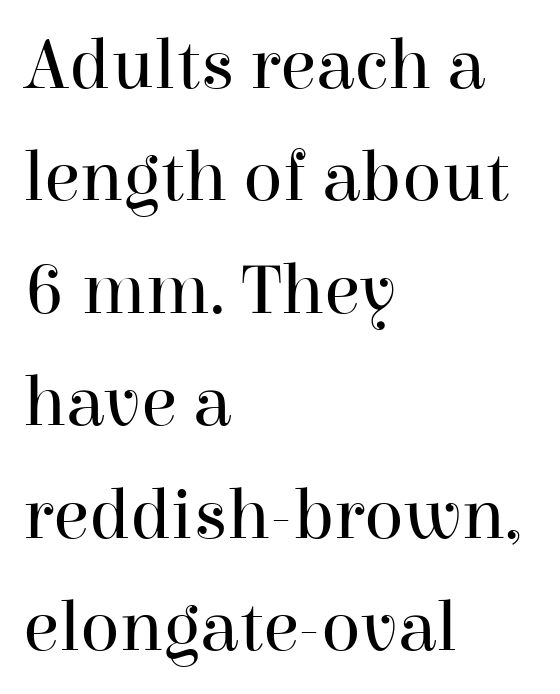
The image shows 73 px regular-weight serif type, upright; set left-aligned, normal line spacing (1.54x), normal letter spacing, not underlined; high stroke contrast and a medium x-height.
